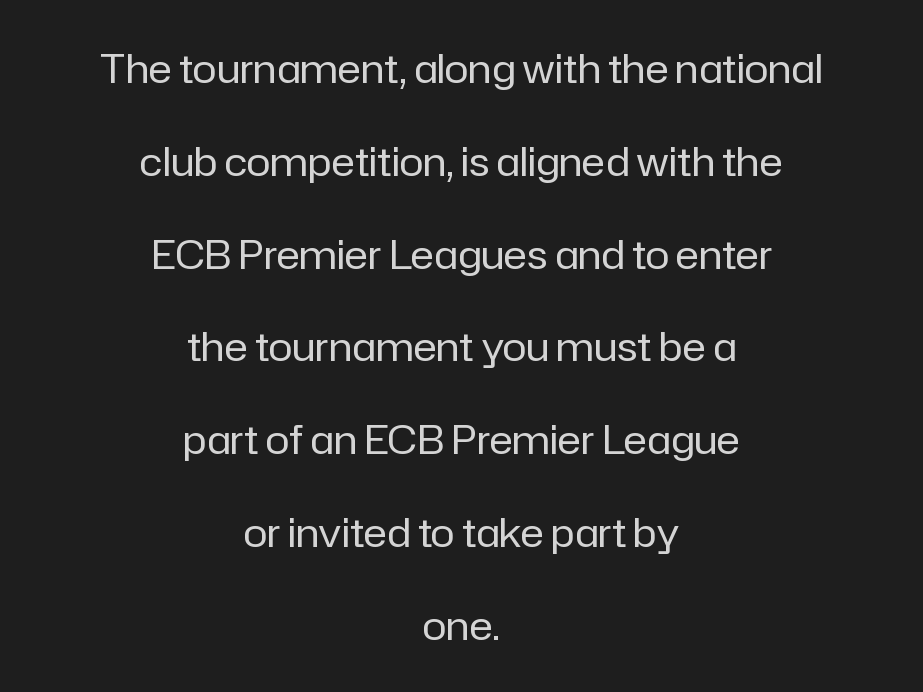
Q: Is the text bold? A: No.
Q: Is the text italic (slanted)? A: No, it is upright.
Q: Is the typeface a serif or a sans-serif typeface? A: Sans-serif.
Q: Is the text underlined? A: No.
Q: How is the paragraph aligned? A: Centered.
Q: Is the spacing between letters normal or unusually wide? A: Normal.
Q: Is the spacing between lines tight, normal or loose? A: Loose.
Q: Width (condensed, normal, or wide)? A: Normal.
Q: Stroke contrast? A: Low.
Q: x-height? A: Medium.
Q: Monospaced? A: No.
